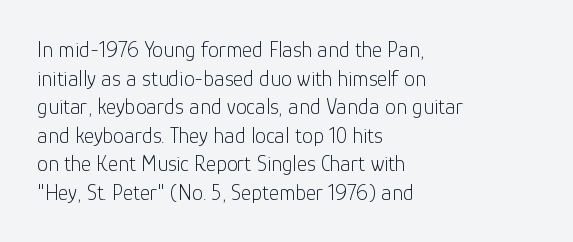
Q: Is the text bold? A: No.
Q: Is the text italic (slanted)? A: No, it is upright.
Q: Is the text underlined? A: No.
Q: How is the paragraph aligned? A: Left-aligned.
Q: Is the spacing between letters normal or unusually wide? A: Normal.
Q: Is the spacing between lines tight, normal or loose? A: Normal.
